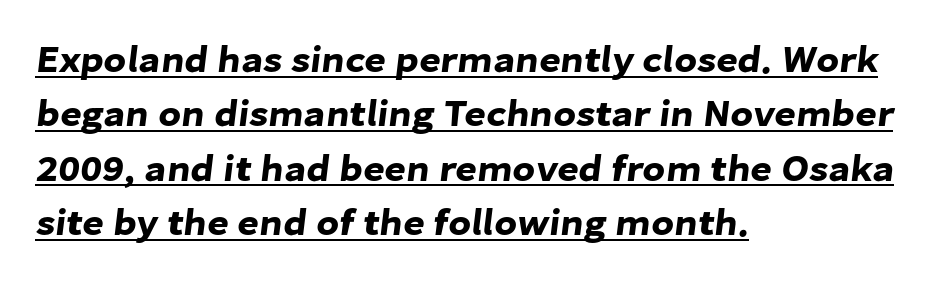
{"serif": "no", "width": "normal", "stroke_contrast": "low", "x_height": "medium", "monospaced": "no", "underline": "yes", "align": "left", "line_spacing": "normal", "line_spacing_ratio": 1.47, "letter_spacing": "normal", "letter_spacing_em": 0.0, "glyph_px": 37}
